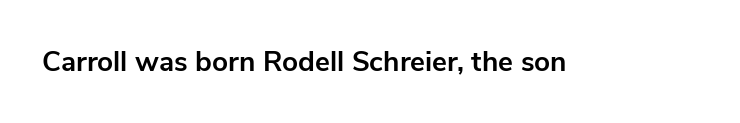
{"serif": "no", "italic": "no", "bold": "yes", "weight": "bold", "width": "normal", "stroke_contrast": "low", "x_height": "medium", "monospaced": "no", "underline": "no", "letter_spacing": "normal", "letter_spacing_em": 0.0, "glyph_px": 28}
